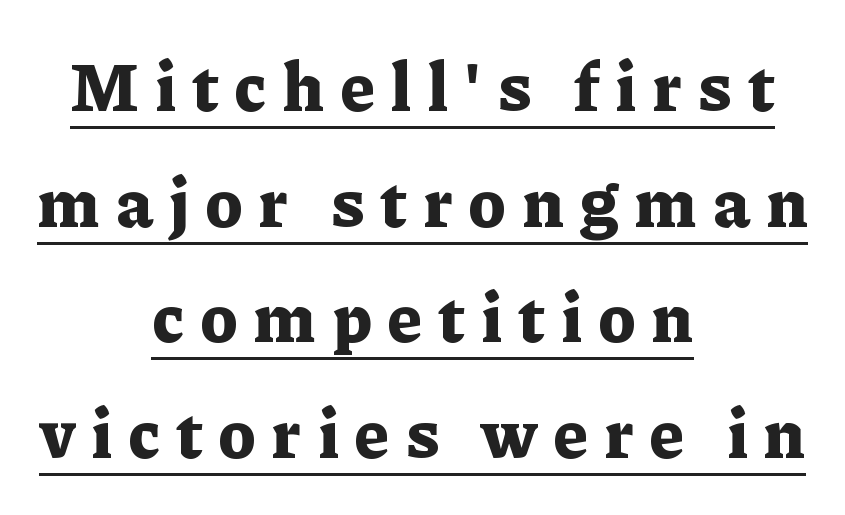
The rendering positions every line midway between the sides. Normally led — the rows are evenly, conventionally spaced. Think of a printed novel: that variable character pitch is what you see here. Do the letters lean? They stand straight.
